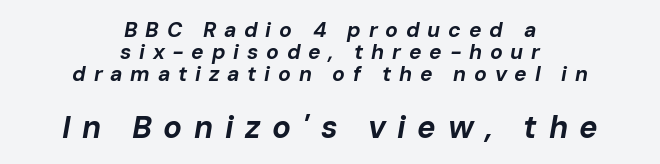
The following chunk of copy outweighs the initial chunk in type size. The characters look thick and weighty, a clear bold. Both edges are ragged and mirror each other, which tells us the setting is centered. The letters advance in unequal steps, a hallmark of proportional type.
